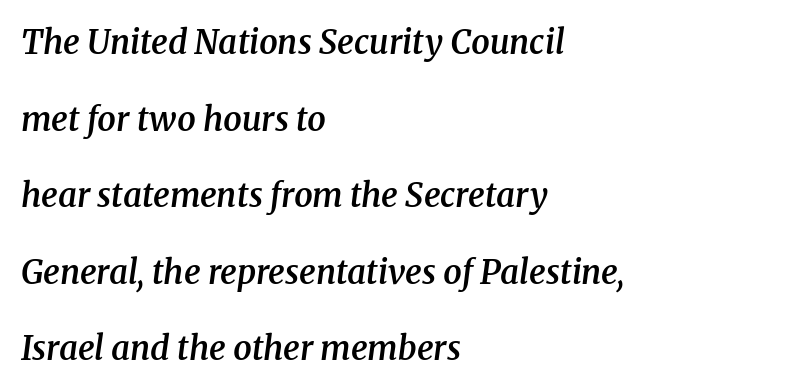
The image shows 33 px semibold serif type, italic (leaning right); set left-aligned, loose line spacing (2.32x), normal letter spacing, not underlined; medium stroke contrast and a medium x-height.
